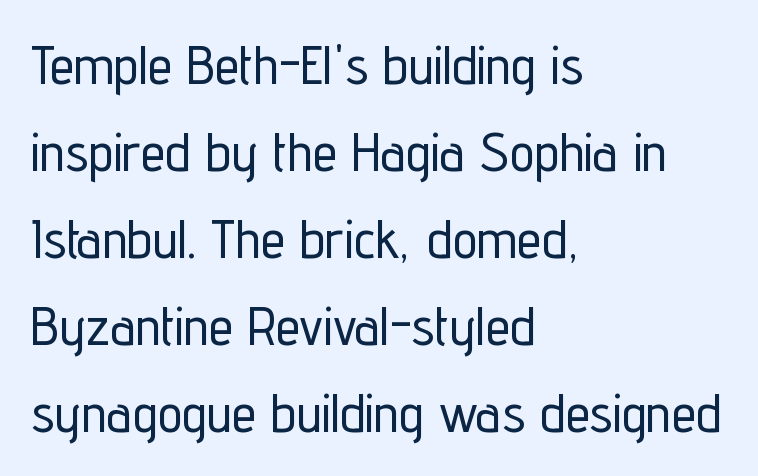
{"serif": "no", "italic": "no", "width": "condensed", "stroke_contrast": "low", "x_height": "medium", "monospaced": "no", "underline": "no", "align": "left", "line_spacing": "normal", "line_spacing_ratio": 1.58, "letter_spacing": "normal", "letter_spacing_em": 0.0, "glyph_px": 55}
